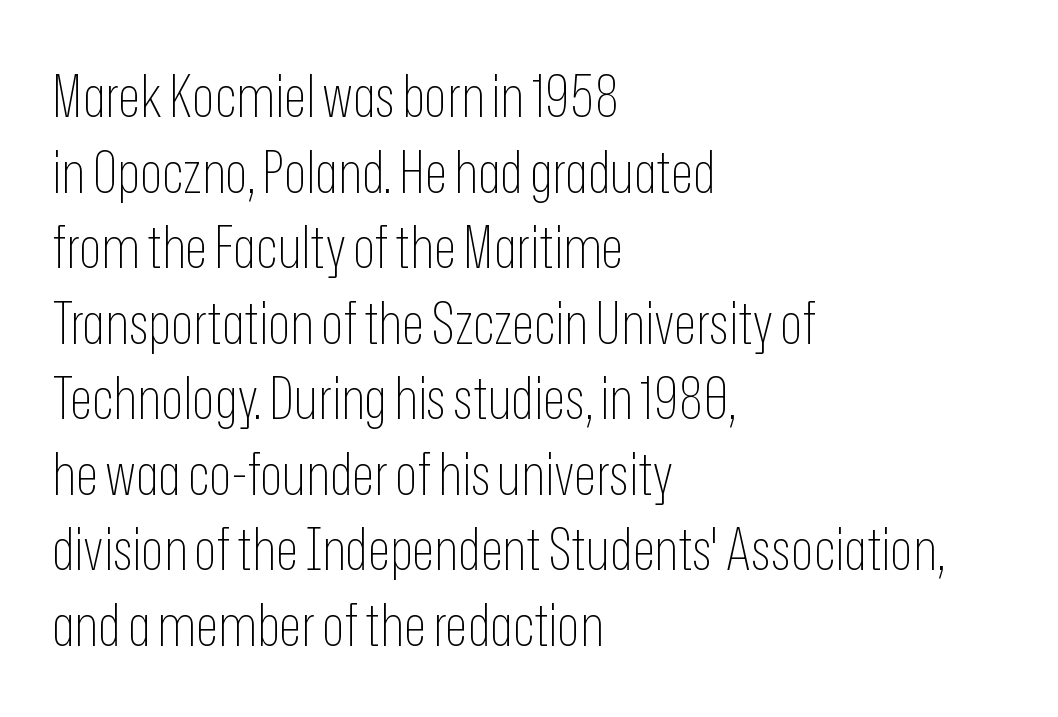
In CSS terms this would be text-align: left. In terms of leading, this rendering sits right in the middle. Stroke mass is kept to a normal reading level or below. Italic? Not at all — the glyphs are vertical. Nope, no serifs anywhere on these letters. The string is rendered with underlining switched off.
